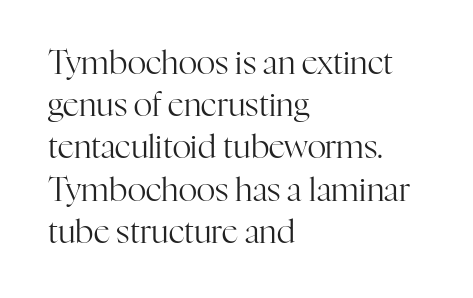
Only glyphs here, with clear space below each row. Think standard paragraph weight, or any step lighter than that. Are there feet on the stems? There are — it's a serif. Characters remain perfectly vertical along every line.
